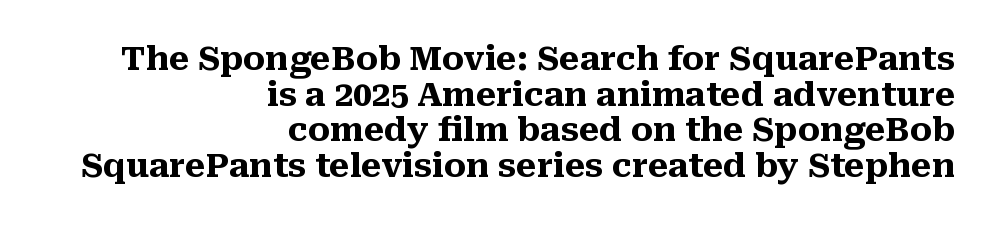
The image shows 33 px heavy serif type, upright; set right-aligned, tight line spacing (1.08x), normal letter spacing, not underlined; medium stroke contrast and a medium x-height.
